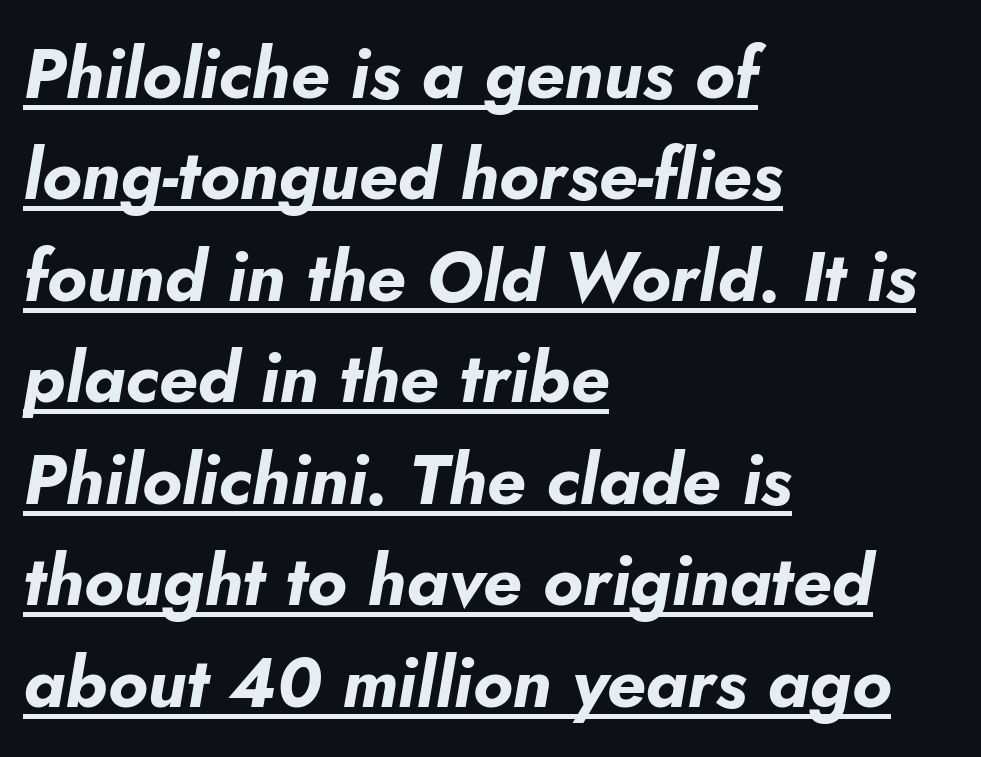
Whoever set this chose a conventional vertical rhythm. The setting favours the left margin, as ordinary paragraphs usually do. Think of a printed novel: that variable character pitch is what you see here. This is underlined copy, the kind a proofreader might mark for attention. As a designer I'd log this as weight 700, bold. The rendering keeps characters at their native spacing.
